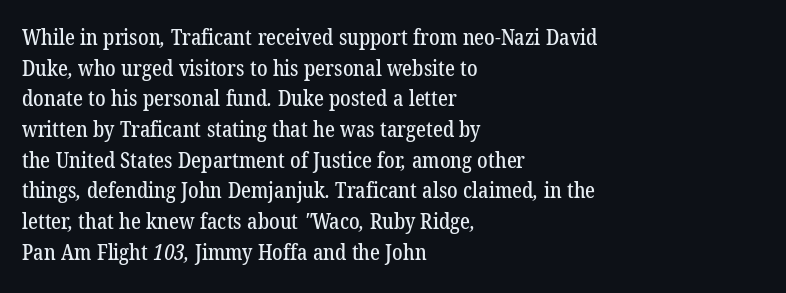
{"underline": "no", "align": "left", "line_spacing": "normal", "line_spacing_ratio": 1.46, "letter_spacing": "normal", "letter_spacing_em": 0.0, "glyph_px": 21}
